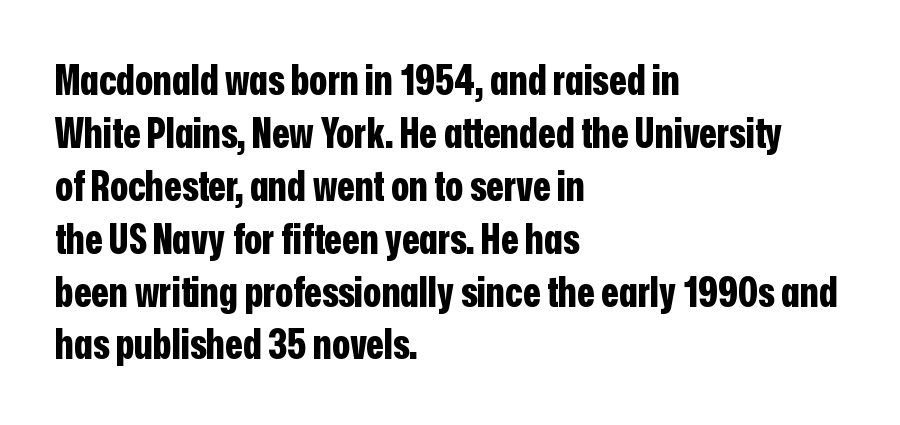
{"serif": "no", "italic": "no", "bold": "yes", "weight": "bold", "width": "condensed", "stroke_contrast": "low", "x_height": "medium", "monospaced": "no", "underline": "no", "align": "left", "line_spacing": "normal", "line_spacing_ratio": 1.29, "letter_spacing": "normal", "letter_spacing_em": 0.0, "glyph_px": 41}
